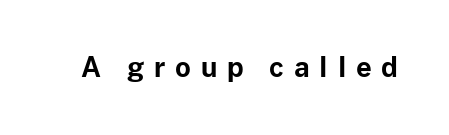
{"italic": "no", "bold": "yes", "underline": "no", "letter_spacing": "wide", "letter_spacing_em": 0.36, "glyph_px": 27}
